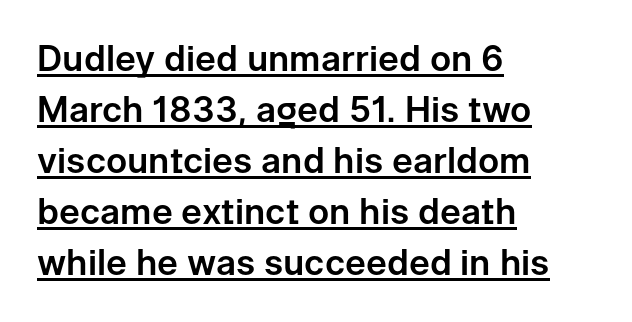
You could call the tracking neutral — neither tight nor loose. Students, observe the line beneath the letters — that is underlining. Line beginnings align vertically; line endings do not. If you drew a line through each stem, it would be perfectly vertical. Is this a fixed-width face? No — the glyphs have proportional, varying widths. Leading: standard.
